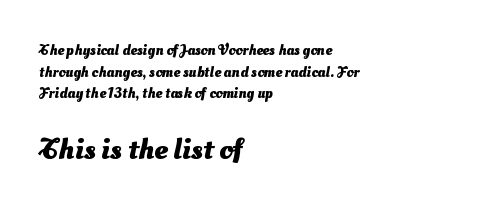
The image shows 30 px heavy sans-serif type; set left-aligned, normal line spacing (1.45x), normal letter spacing, not underlined; the second (bottom) block is 2.0x larger; medium stroke contrast and a small x-height.
